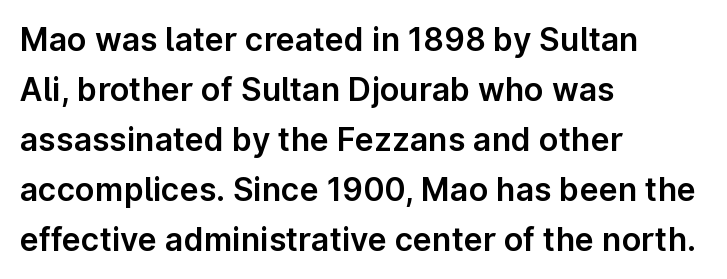
The image shows 32 px sans-serif type, upright; set left-aligned, normal line spacing (1.56x), normal letter spacing, not underlined; low stroke contrast and a medium x-height.
